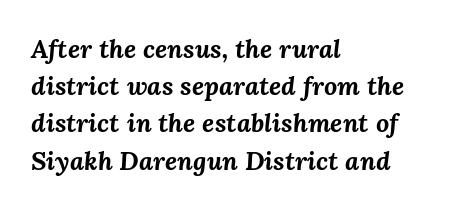
The image shows 26 px bold type, italic (leaning right); set left-aligned, normal line spacing (1.43x), normal letter spacing, not underlined.
